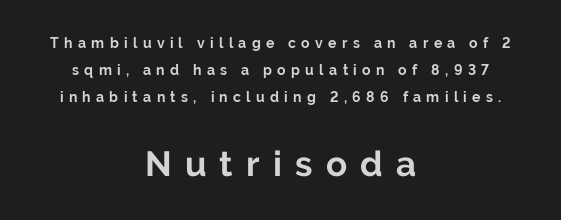
{"serif": "no", "italic": "no", "bold": "yes", "weight": "bold", "width": "normal", "stroke_contrast": "low", "x_height": "medium", "monospaced": "no", "underline": "no", "align": "center", "line_spacing": "loose", "line_spacing_ratio": 1.94, "letter_spacing": "wide", "letter_spacing_em": 0.38, "larger_block": "second", "size_ratio": 2.5, "glyph_px": 35}
